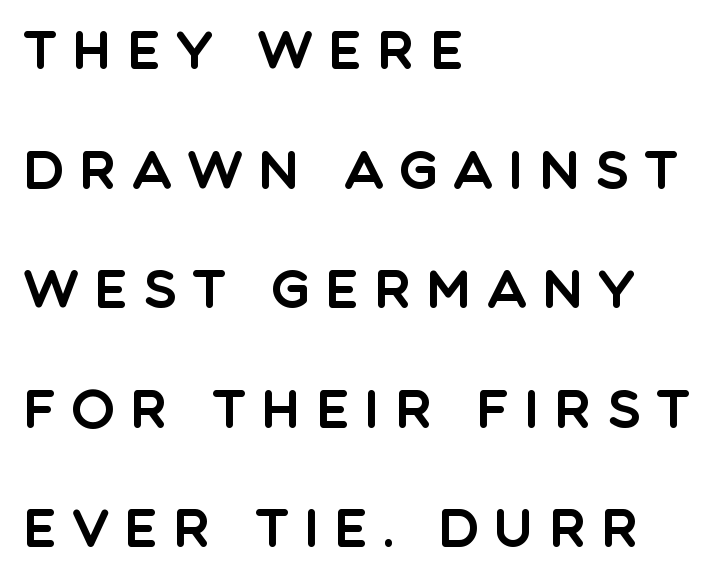
You could only call the tracking loose — the letters float apart. You could not count columns in this text — the font is proportionally spaced. Serif or sans? Sans — the stroke terminals are bare. Horizontally, the lines are justified to the leading edge only.
